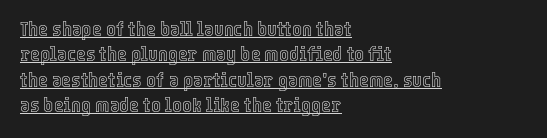
{"italic": "no", "underline": "yes", "align": "left", "line_spacing_ratio": 1.21, "letter_spacing": "normal", "letter_spacing_em": 0.0, "glyph_px": 21}
